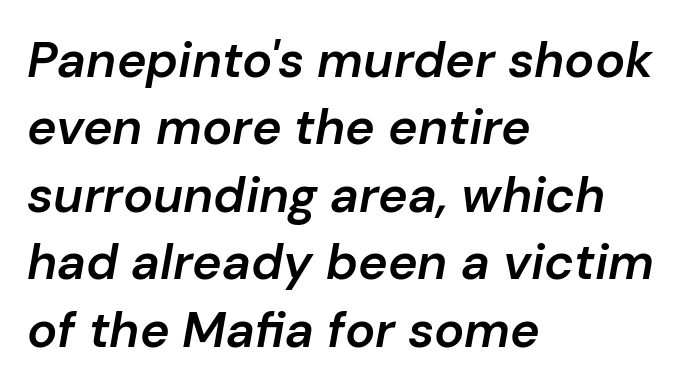
The image shows 50 px semibold type, italic (leaning right); set left-aligned, normal line spacing (1.35x), normal letter spacing, not underlined; low stroke contrast and a medium x-height.
